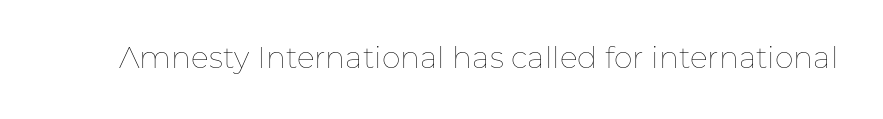
Standard letterfit; no display-style spreading of the glyphs. Glance below the letters and you will spot only blank space. Character widths vary here, with narrow letters taking less room than wide ones. The font sits on the lighter half of the weight spectrum, regular included. These lines were composed using upright roman letters.
